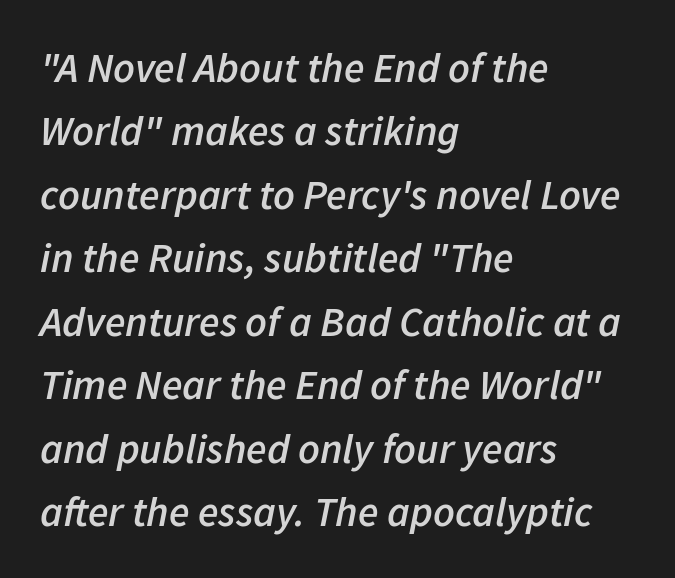
The image shows 42 px semibold type, italic (leaning right); set left-aligned, normal line spacing (1.51x), normal letter spacing, not underlined; low stroke contrast and a medium x-height.
